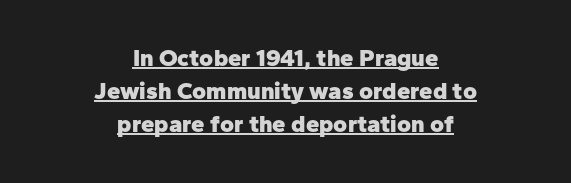
Set as a true bold cut, around the 700 mark. This is the regular roman posture of the typeface. The paragraph has two soft edges and a firm central axis. If you measured baseline to baseline, you'd find a middling distance. The tracking reads as untouched default to a designer's eye.
